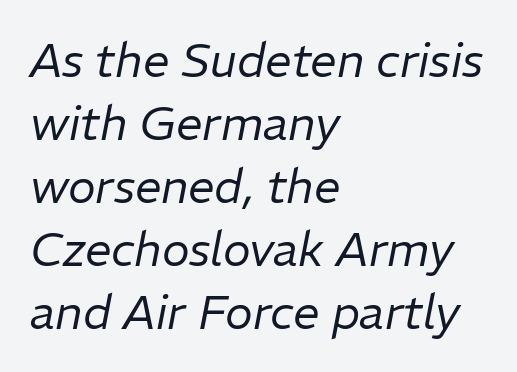
{"italic": "yes", "lean": "right", "slant_degrees": 11, "bold": "no", "weight": "regular", "width": "normal", "stroke_contrast": "low", "x_height": "medium", "monospaced": "no", "underline": "no", "align": "left", "line_spacing": "normal", "line_spacing_ratio": 1.34, "letter_spacing": "normal", "letter_spacing_em": 0.0, "glyph_px": 47}
